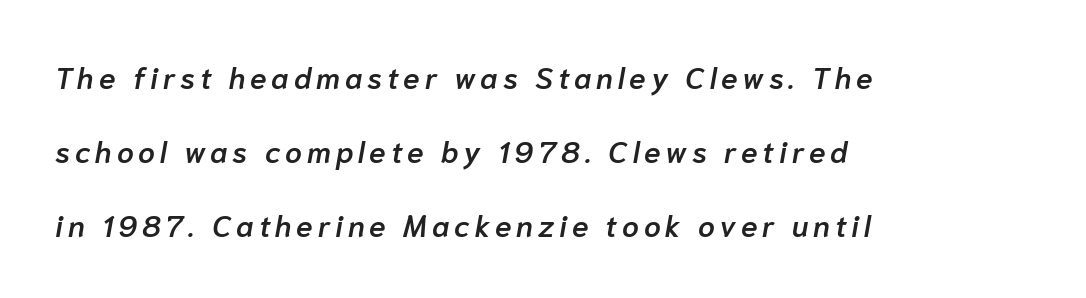
Q: Is the text bold? A: Semi-bold.
Q: Is the text italic (slanted)? A: Yes, it leans right by about 10 degrees.
Q: Is the text underlined? A: No.
Q: How is the paragraph aligned? A: Left-aligned.
Q: Is the spacing between lines tight, normal or loose? A: Loose.
Q: Width (condensed, normal, or wide)? A: Normal.
Q: Stroke contrast? A: Low.
Q: x-height? A: Medium.
Q: Monospaced? A: No.
